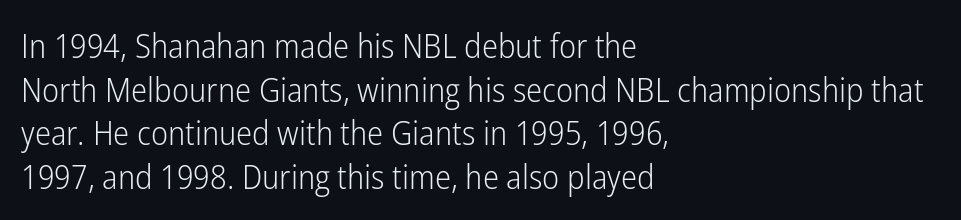
{"serif": "no", "italic": "no", "bold": "no", "weight": "light", "width": "condensed", "stroke_contrast": "low", "x_height": "medium", "monospaced": "no", "underline": "no", "align": "left", "line_spacing": "normal", "line_spacing_ratio": 1.28, "letter_spacing": "normal", "letter_spacing_em": 0.0, "glyph_px": 34}
